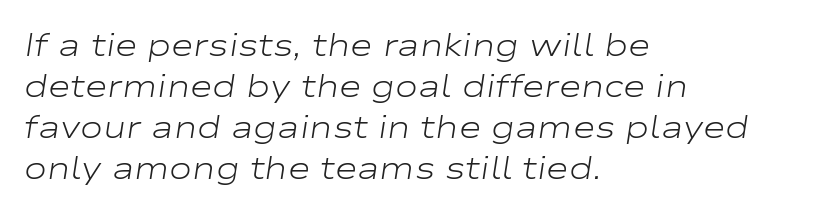
Slanted lettering throughout. No letter is thick-stroked: the sample isn't bold. A typesetter would call this zero additional tracking. Summary of vertical rhythm: regular, with standard interline spacing. Descenders hang freely into open space.
